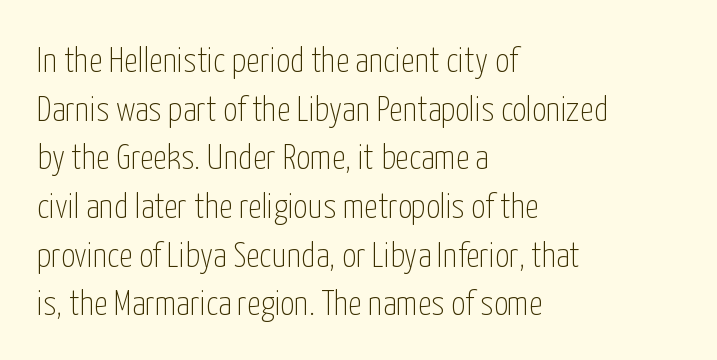
Q: Is the text bold? A: No.
Q: Is the text italic (slanted)? A: No, it is upright.
Q: Is the typeface a serif or a sans-serif typeface? A: Sans-serif.
Q: Is the text underlined? A: No.
Q: How is the paragraph aligned? A: Left-aligned.
Q: Is the spacing between letters normal or unusually wide? A: Normal.
Q: Is the spacing between lines tight, normal or loose? A: Normal.
Q: Width (condensed, normal, or wide)? A: Condensed.
Q: Stroke contrast? A: Low.
Q: x-height? A: Medium.
Q: Monospaced? A: No.
